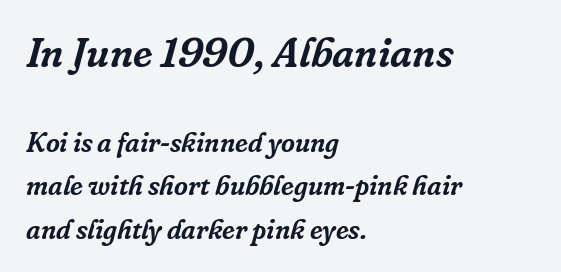
Default kerning and tracking; the words read as compact shapes. The space beneath each line is pristine and unruled. The face used here is proportionally spaced, like ordinary book or web type. Each letter's strokes conclude with small projecting serifs. Bigger letters appear in the top chunk; the bottom chunk is reduced.
